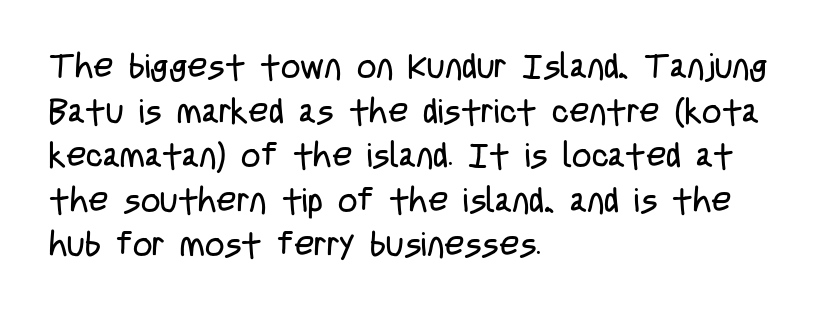
{"serif": "no", "italic": "no", "bold": "no", "weight": "regular", "width": "condensed", "stroke_contrast": "low", "x_height": "large", "monospaced": "no", "underline": "no", "align": "left", "line_spacing": "normal", "line_spacing_ratio": 1.31, "letter_spacing": "normal", "letter_spacing_em": 0.0, "glyph_px": 34}
